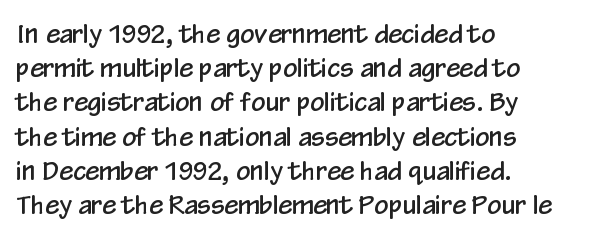
The lettering holds an erect, upright posture throughout. Nobody drew a line under any word here. This rendering uses left alignment, leaving the right contour irregular. Each new line begins a customary step beneath the previous one. Students, note that the glyphs here touch the page at normal intervals.
